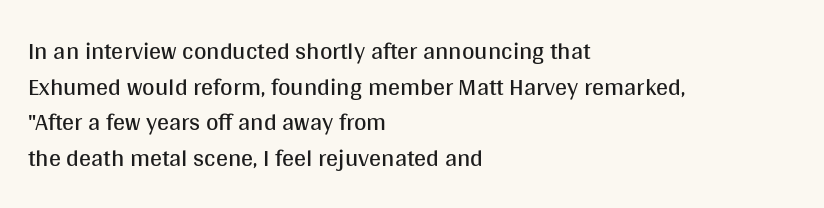
The image shows 24 px text type, upright; set left-aligned, normal line spacing (1.48x), normal letter spacing, not underlined.
